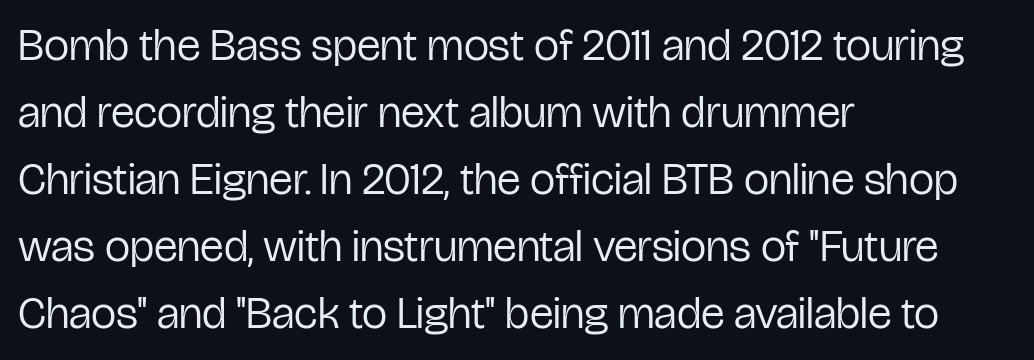
{"serif": "no", "italic": "no", "bold": "no", "weight": "regular", "width": "condensed", "stroke_contrast": "low", "x_height": "medium", "monospaced": "no", "underline": "no", "align": "left", "line_spacing": "normal", "line_spacing_ratio": 1.49, "letter_spacing": "normal", "letter_spacing_em": 0.0, "glyph_px": 45}
